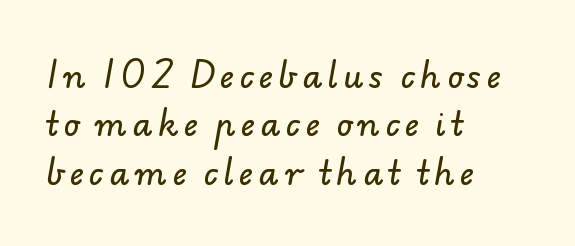
This rendering features lettering with no underline. Here the designer chose a conventional face with non-uniform glyph widths. The rendering shows plain stroke endings on the letterforms — a sans-serif design. The rendering uses a moderate line-height, typical for paragraphs. Layout note: lines flush left.
